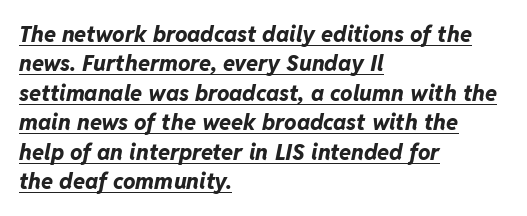
Q: Is the text bold? A: Yes.
Q: Is the text italic (slanted)? A: Yes, it leans right by about 11 degrees.
Q: Is the text underlined? A: Yes.
Q: How is the paragraph aligned? A: Left-aligned.
Q: Is the spacing between letters normal or unusually wide? A: Normal.
Q: Is the spacing between lines tight, normal or loose? A: Normal.
